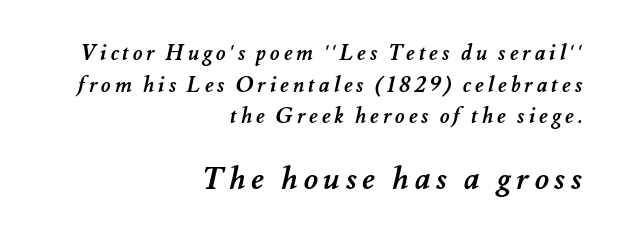
Q: Is the text bold? A: Yes.
Q: Is the text underlined? A: No.
Q: How is the paragraph aligned? A: Right-aligned.
Q: Is the spacing between lines tight, normal or loose? A: Normal.
Q: Which block of text is set in a larger size, the first (top) or the second (bottom)? A: The second (bottom) one.
Q: Width (condensed, normal, or wide)? A: Normal.
Q: Stroke contrast? A: Medium.
Q: x-height? A: Small.
Q: Monospaced? A: No.
